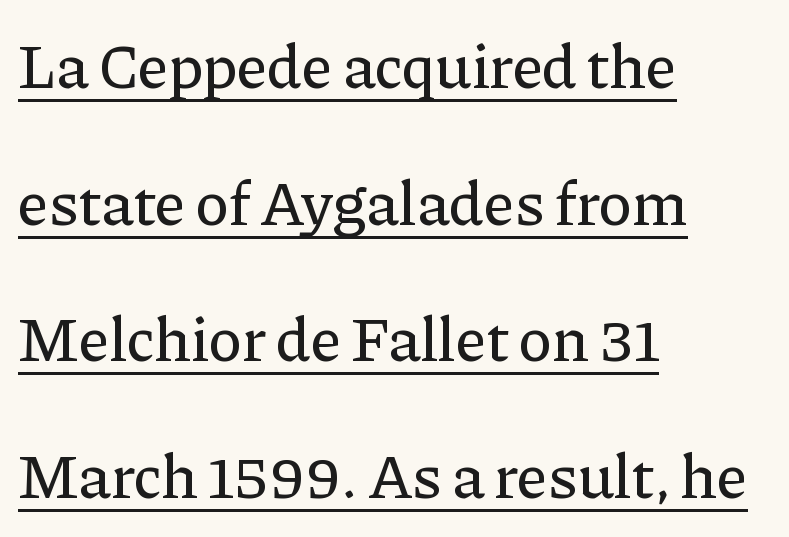
{"serif": "yes", "italic": "no", "width": "normal", "stroke_contrast": "low", "x_height": "medium", "monospaced": "no", "underline": "yes", "align": "left", "line_spacing": "loose", "line_spacing_ratio": 2.17, "letter_spacing": "normal", "letter_spacing_em": 0.0, "glyph_px": 63}
